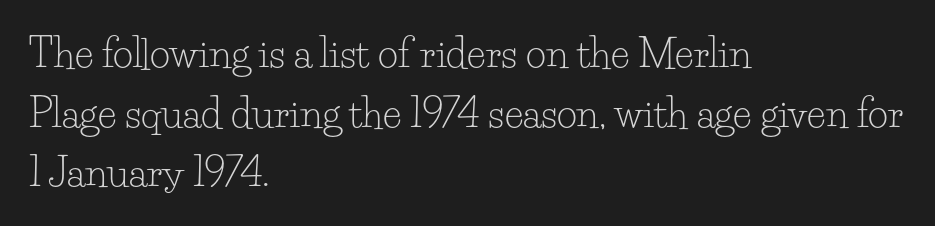
{"serif": "yes", "italic": "no", "bold": "no", "weight": "light", "width": "normal", "stroke_contrast": "low", "x_height": "small", "monospaced": "no", "underline": "no", "align": "left", "line_spacing": "normal", "line_spacing_ratio": 1.53, "letter_spacing": "normal", "letter_spacing_em": 0.0, "glyph_px": 39}
